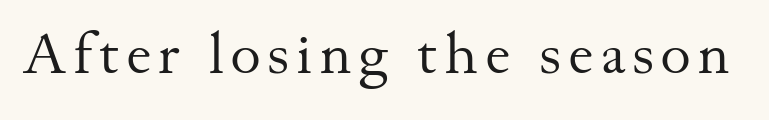
{"serif": "yes", "italic": "no", "bold": "no", "weight": "regular", "width": "normal", "stroke_contrast": "medium", "x_height": "small", "monospaced": "no", "underline": "no", "glyph_px": 58}
